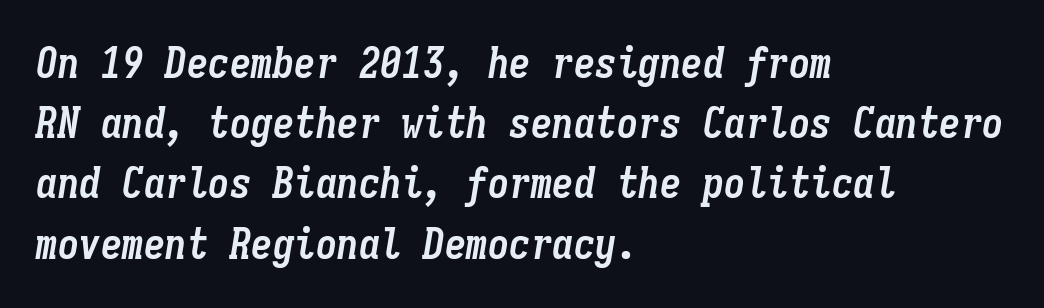
Quick note: underline off. One glance says typical: line gaps are just what's usual. The typesetting leans heavy: a genuine bold. Every character sits at an angle, as italics do. Do the characters align in a grid? Yes, the font is monospaced.
